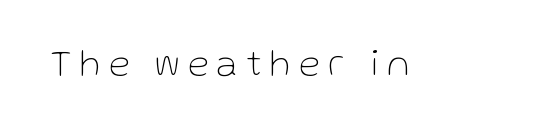
Look at the bottom of the vertical strokes: they stop flat, with no serifs. This sample uses expanded letter spacing, leaving extra air between glyphs. Rule under the text: the space is simply empty. No italicization has been applied; the sample stays upright.
